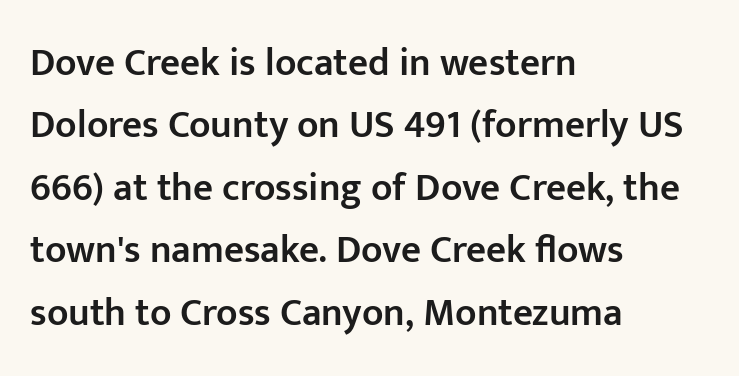
Look at the stroke-to-counter ratio: somewhat heavy, a semibold. Each new line begins a customary step beneath the previous one. This sample has the flowing, uneven cadence of proportional lettering. The strip under each line holds only bare page. Horizontally, the lines are justified to the leading edge only.
